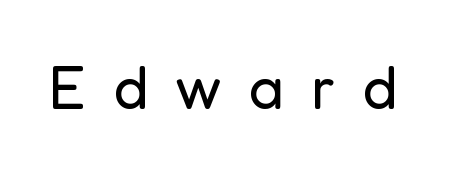
Stroke terminals: plain, sans-serif. Think of a printed novel: that variable character pitch is what you see here. A clean baseline with only descenders dipping below it. The characters are drawn with everyday or finer stroke widths. If you drew a line through each stem, it would be perfectly vertical.
